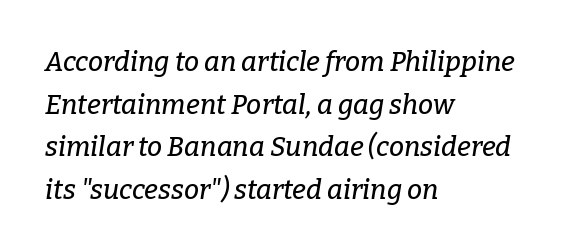
The image shows 27 px text type, italic (leaning right); set left-aligned, normal line spacing (1.58x), normal letter spacing, not underlined.
